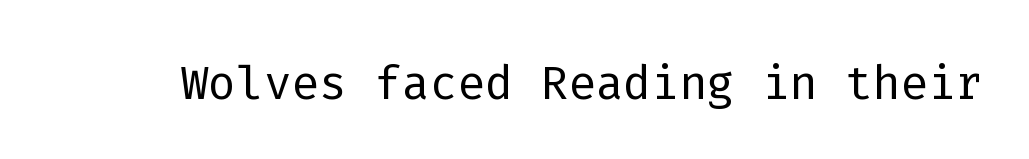
Q: Is the text bold? A: No.
Q: Is the text italic (slanted)? A: No, it is upright.
Q: Is the typeface a serif or a sans-serif typeface? A: Sans-serif.
Q: Is the text underlined? A: No.
Q: Is the spacing between letters normal or unusually wide? A: Normal.
Q: Width (condensed, normal, or wide)? A: Normal.
Q: Stroke contrast? A: Low.
Q: x-height? A: Medium.
Q: Monospaced? A: Yes.
